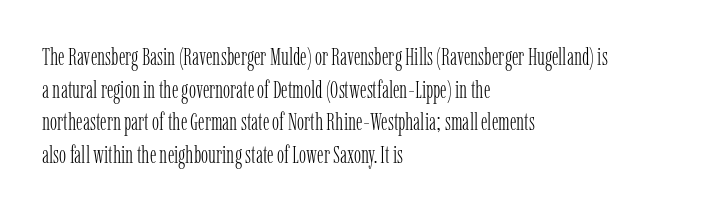
{"italic": "no", "bold": "no", "underline": "no", "align": "left", "line_spacing": "normal", "line_spacing_ratio": 1.36, "letter_spacing": "normal", "letter_spacing_em": 0.0, "glyph_px": 24}
